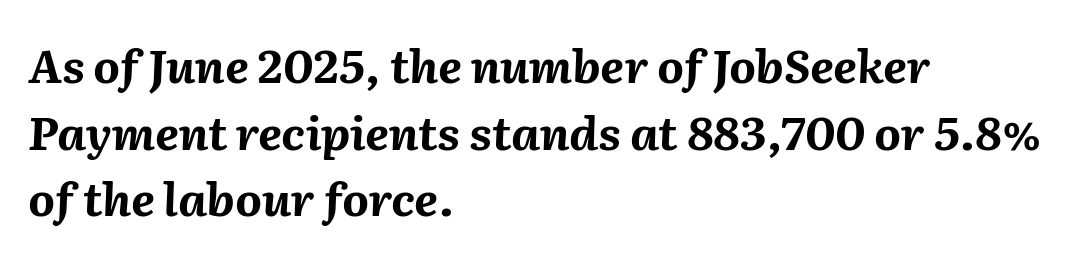
The image shows 46 px bold type, italic (leaning right); set left-aligned, normal line spacing (1.45x), normal letter spacing, not underlined; medium stroke contrast and a medium x-height.
